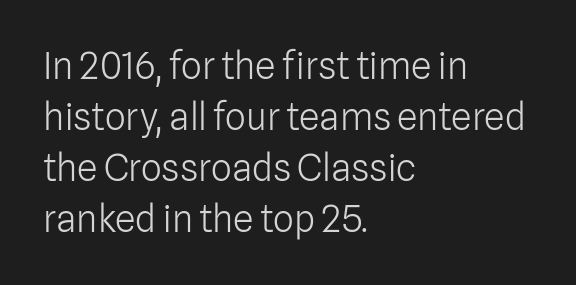
{"serif": "no", "italic": "no", "bold": "no", "weight": "light", "width": "normal", "stroke_contrast": "low", "x_height": "medium", "monospaced": "no", "underline": "no", "align": "left", "line_spacing": "normal", "line_spacing_ratio": 1.38, "letter_spacing": "normal", "letter_spacing_em": 0.0, "glyph_px": 37}
